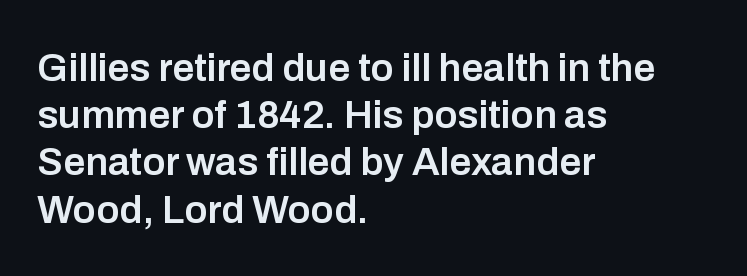
The image shows 39 px semibold sans-serif type, upright; set left-aligned, line spacing 1.21x, normal letter spacing, not underlined; low stroke contrast and a medium x-height.
